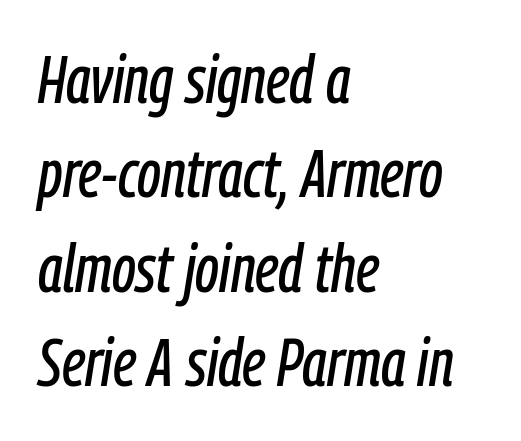
The image shows 67 px condensed type, italic (leaning right); set left-aligned, normal line spacing (1.41x), normal letter spacing, not underlined; low stroke contrast and a medium x-height.
